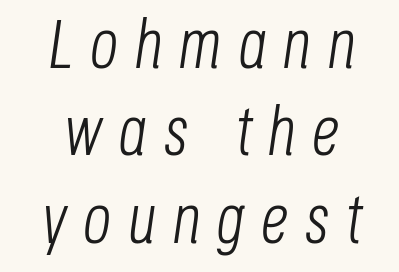
{"italic": "yes", "lean": "right", "slant_degrees": 8, "bold": "no", "weight": "light", "width": "condensed", "stroke_contrast": "low", "x_height": "large", "monospaced": "no", "underline": "no", "align": "center", "line_spacing": "normal", "line_spacing_ratio": 1.25, "letter_spacing": "wide", "letter_spacing_em": 0.23, "glyph_px": 70}
